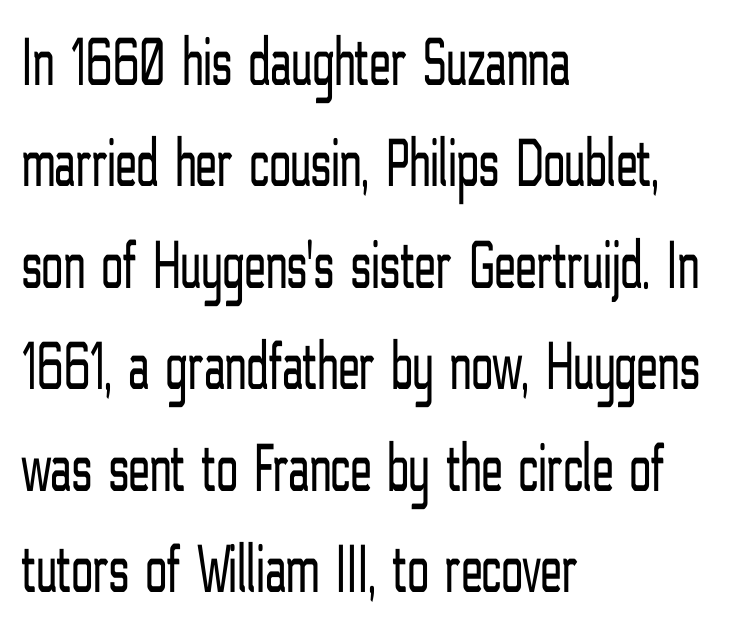
If you drew a line through each stem, it would be perfectly vertical. The area under the type is left untouched. The typeface has the unassuming heft of standard copy or less. A typesetter would call this zero additional tracking. Compared with a centered layout, this one pins lines to the left instead. The face used here is a sans, in the tradition of grotesques and geometrics.
